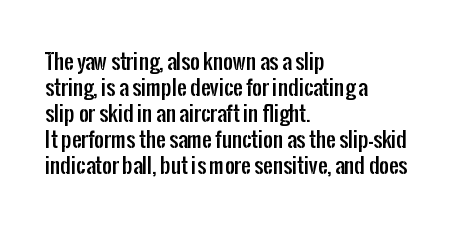
Q: Is the text italic (slanted)? A: No, it is upright.
Q: Is the text underlined? A: No.
Q: How is the paragraph aligned? A: Left-aligned.
Q: Is the spacing between letters normal or unusually wide? A: Normal.
